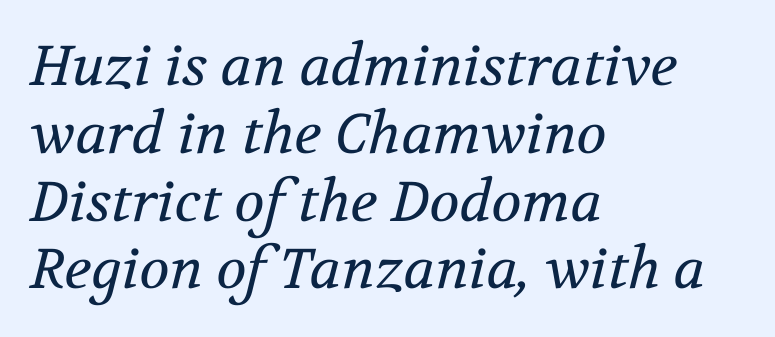
{"serif": "yes", "italic": "yes", "lean": "right", "slant_degrees": 12, "bold": "no", "weight": "regular", "width": "normal", "stroke_contrast": "medium", "x_height": "medium", "monospaced": "no", "underline": "no", "align": "left", "line_spacing_ratio": 1.21, "letter_spacing": "normal", "letter_spacing_em": 0.0, "glyph_px": 56}
